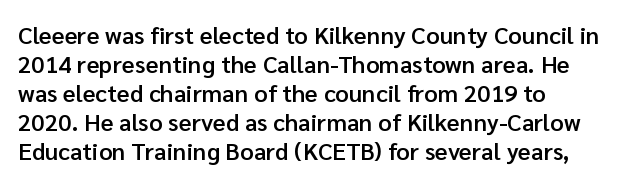
The image shows 24 px text type, upright; set line spacing 1.21x, normal letter spacing, not underlined.
